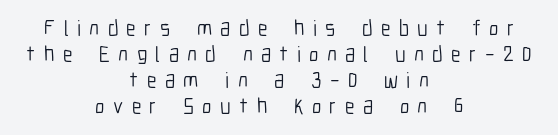
The image shows 22 px text type, upright; set centered, line spacing 1.18x, unusually wide letter spacing (+0.38 em), not underlined.
